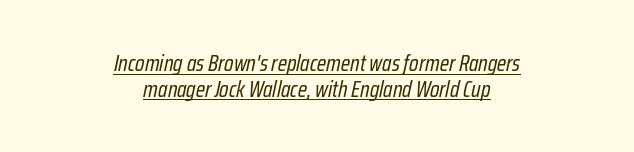
The image shows 23 px text type, italic (leaning right); set centered, tight line spacing (1.12x), normal letter spacing, underlined.
